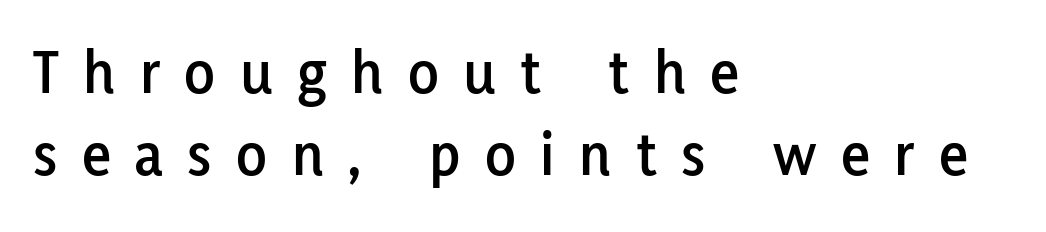
The image shows 63 px sans-serif type, upright; set left-aligned, normal line spacing (1.3x), unusually wide letter spacing (+0.39 em), not underlined; low stroke contrast and a medium x-height.
